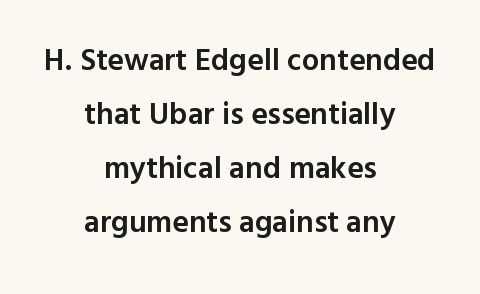
The image shows 31 px semibold sans-serif type, upright; set centered, line spacing 1.74x, normal letter spacing, not underlined; a medium x-height.
